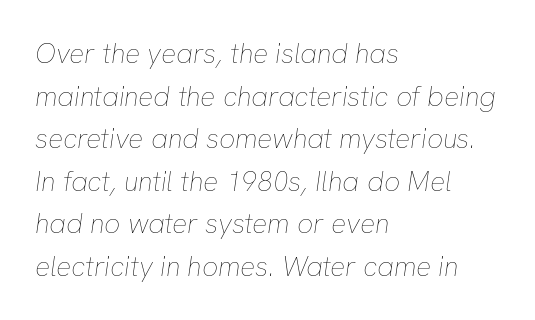
The image shows 28 px thin type, italic (leaning right); set left-aligned, normal line spacing (1.52x), normal letter spacing, not underlined; low stroke contrast and a medium x-height.
